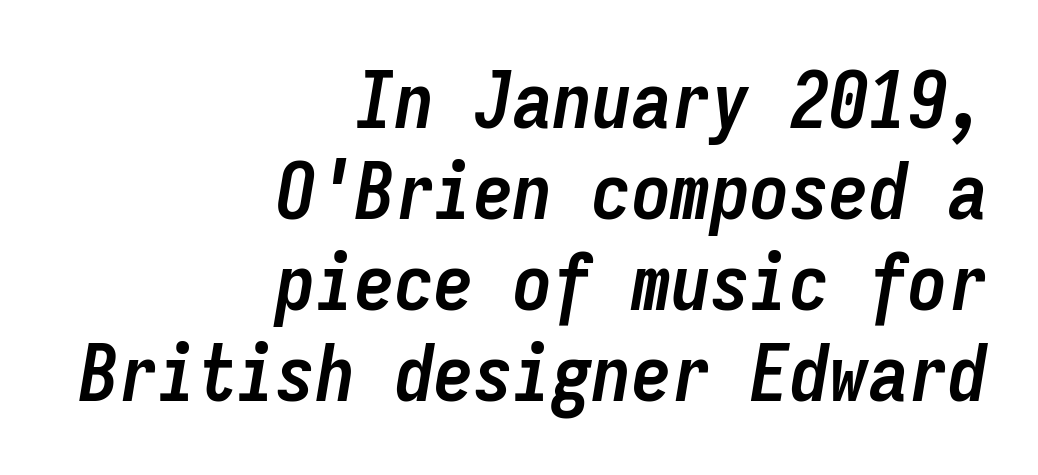
The image shows 79 px semibold, condensed type, italic (leaning right), monospaced; set right-aligned, tight line spacing (1.15x), normal letter spacing, not underlined; low stroke contrast and a medium x-height.
